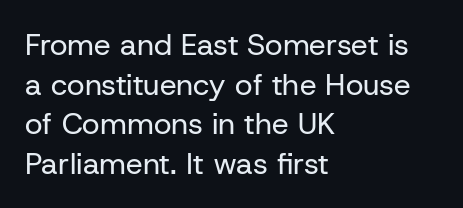
Each letter keeps its own natural width here, so spacing adapts to shape. Line beginnings align vertically; line endings do not. The characters display no serif detailing; their extremities are plain. The designer left line spacing at the default. Honestly, there is no underline to notice here at all.
